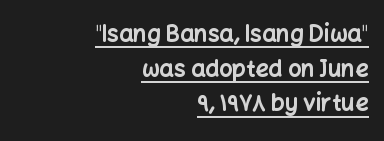
Q: Is the text bold? A: Yes.
Q: Is the text italic (slanted)? A: No, it is upright.
Q: Is the text underlined? A: Yes.
Q: How is the paragraph aligned? A: Right-aligned.
Q: Is the spacing between letters normal or unusually wide? A: Normal.
Q: Is the spacing between lines tight, normal or loose? A: Normal.
